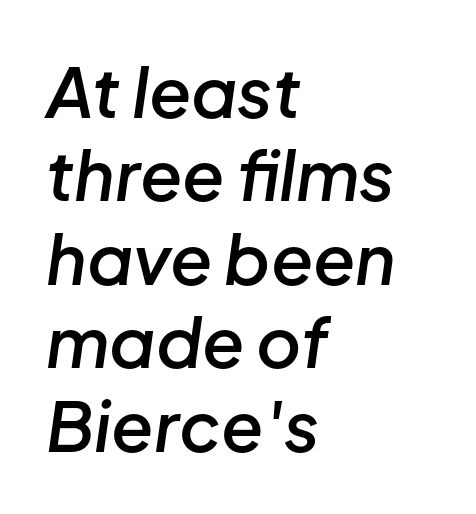
One-word summary of the alignment: left. Weight: semibold (demi). Nothing unusual about the tracking: characters are spaced as the font intends. There's an unmistakable incline to the writing here.
